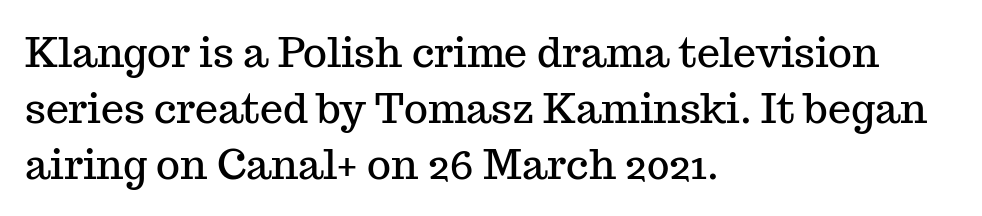
{"serif": "yes", "italic": "no", "width": "normal", "stroke_contrast": "medium", "x_height": "medium", "monospaced": "no", "underline": "no", "align": "left", "line_spacing": "normal", "line_spacing_ratio": 1.36, "letter_spacing": "normal", "letter_spacing_em": 0.0, "glyph_px": 41}
